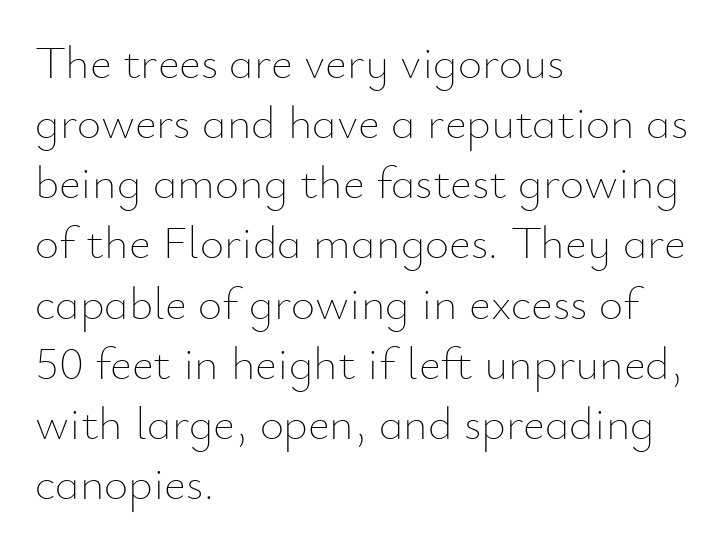
{"italic": "no", "bold": "no", "weight": "thin", "width": "normal", "stroke_contrast": "low", "x_height": "small", "monospaced": "no", "underline": "no", "align": "left", "line_spacing": "normal", "line_spacing_ratio": 1.28, "letter_spacing": "normal", "letter_spacing_em": 0.0, "glyph_px": 47}
